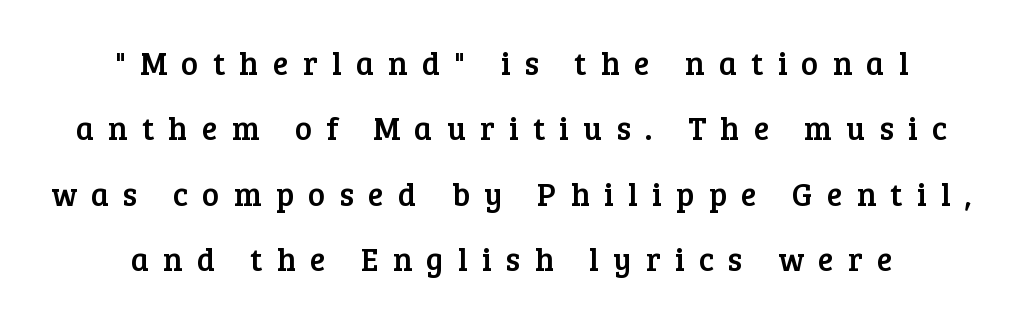
Q: Is the text italic (slanted)? A: No, it is upright.
Q: Is the typeface a serif or a sans-serif typeface? A: Serif.
Q: Is the text underlined? A: No.
Q: How is the paragraph aligned? A: Centered.
Q: Is the spacing between letters normal or unusually wide? A: Unusually wide.
Q: Is the spacing between lines tight, normal or loose? A: Loose.
Q: Width (condensed, normal, or wide)? A: Normal.
Q: Stroke contrast? A: Low.
Q: x-height? A: Medium.
Q: Monospaced? A: No.
